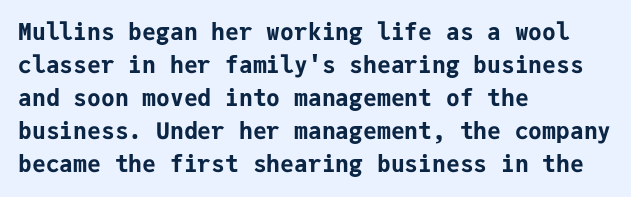
The image shows 23 px bold type, upright; set left-aligned, normal line spacing (1.44x), normal letter spacing, not underlined.
